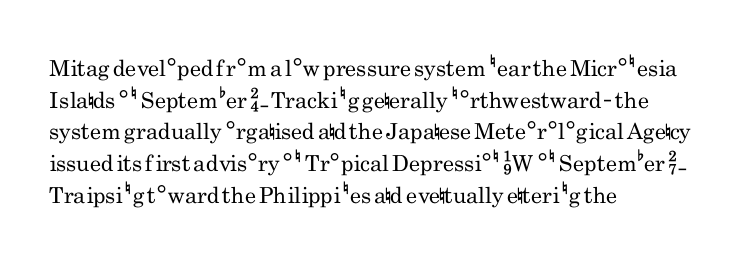
The image shows 22 px text type, upright; set left-aligned, normal line spacing (1.44x), normal letter spacing, not underlined.
